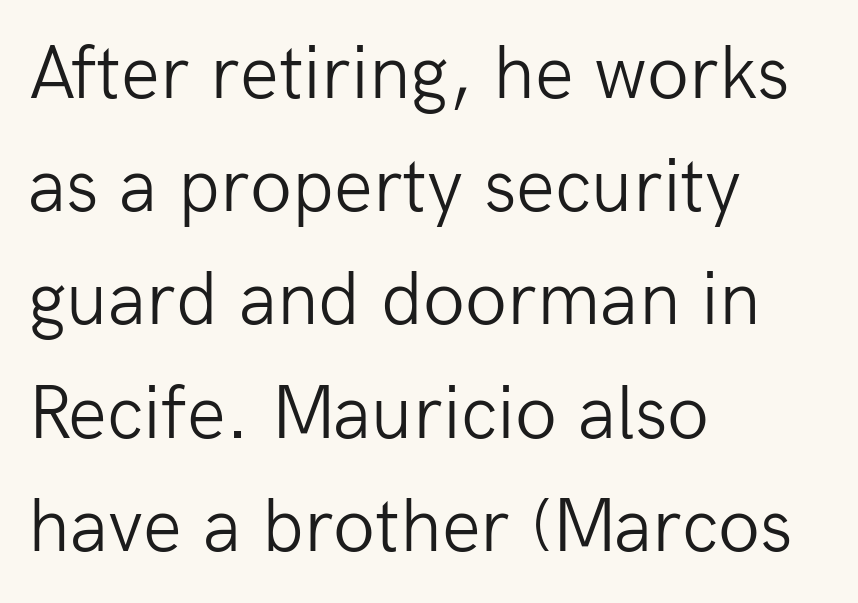
Each word holds together tightly as a unit, with standard inter-letter gaps. A roman cut, with each character standing at attention. Is this a sans? Yes — the strokes have no serifs. The line-height multiplier appears to be the usual default. Horizontal alignment here is leftward, the default for most running prose. Each stroke keeps to a modest, everyday thickness or less.
